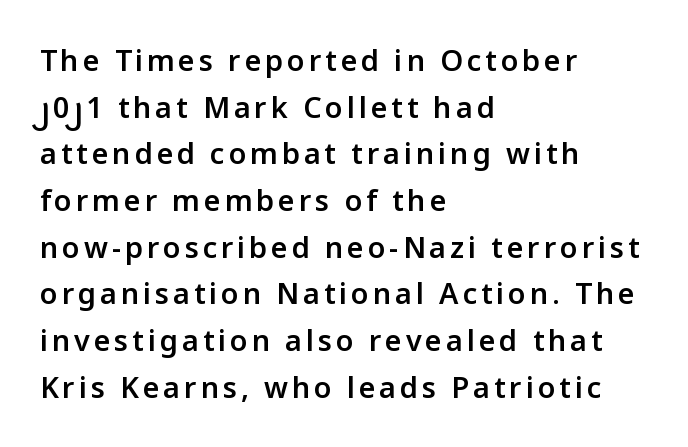
{"serif": "no", "italic": "no", "bold": "semi", "weight": "semibold", "width": "normal", "stroke_contrast": "low", "x_height": "medium", "monospaced": "no", "underline": "no", "align": "left", "line_spacing": "normal", "line_spacing_ratio": 1.61, "glyph_px": 29}
